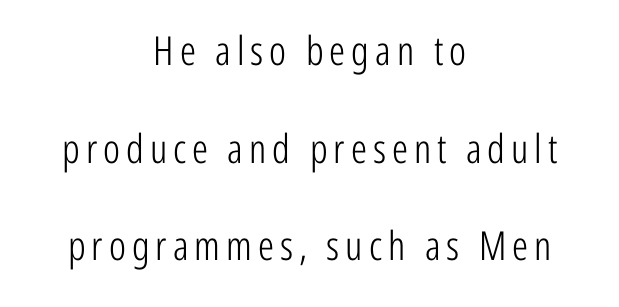
You can tell it's not italic because the verticals are truly vertical. Counters stay open thanks to moderate or lighter strokes. In terms of letterform style, serifs are entirely absent. A bare baseline throughout the passage. The rendering positions every line midway between the sides.
